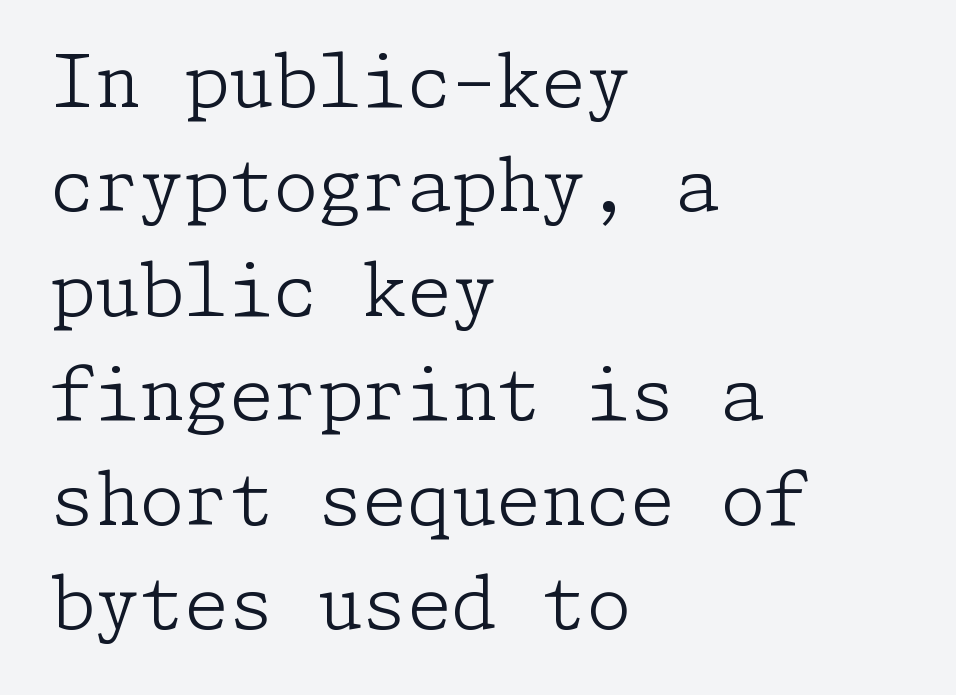
Q: Is the text bold? A: No.
Q: Is the text italic (slanted)? A: No, it is upright.
Q: Is the typeface a serif or a sans-serif typeface? A: Serif.
Q: Is the text underlined? A: No.
Q: How is the paragraph aligned? A: Left-aligned.
Q: Is the spacing between letters normal or unusually wide? A: Normal.
Q: Is the spacing between lines tight, normal or loose? A: Normal.
Q: Width (condensed, normal, or wide)? A: Normal.
Q: Stroke contrast? A: Low.
Q: x-height? A: Medium.
